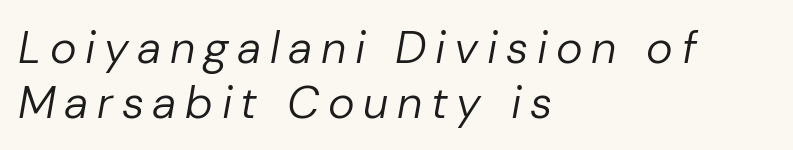
{"italic": "yes", "lean": "right", "slant_degrees": 10, "bold": "no", "weight": "regular", "width": "normal", "stroke_contrast": "low", "x_height": "medium", "monospaced": "no", "underline": "no", "align": "left", "line_spacing_ratio": 1.22, "glyph_px": 45}
